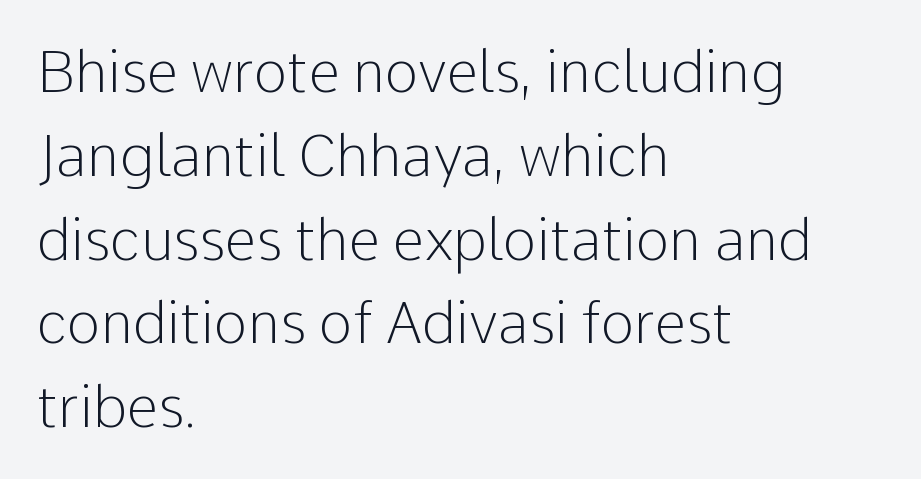
Q: Is the text bold? A: No.
Q: Is the text italic (slanted)? A: No, it is upright.
Q: Is the typeface a serif or a sans-serif typeface? A: Sans-serif.
Q: Is the text underlined? A: No.
Q: How is the paragraph aligned? A: Left-aligned.
Q: Is the spacing between letters normal or unusually wide? A: Normal.
Q: Is the spacing between lines tight, normal or loose? A: Normal.
Q: Width (condensed, normal, or wide)? A: Normal.
Q: Stroke contrast? A: Low.
Q: x-height? A: Medium.
Q: Monospaced? A: No.
